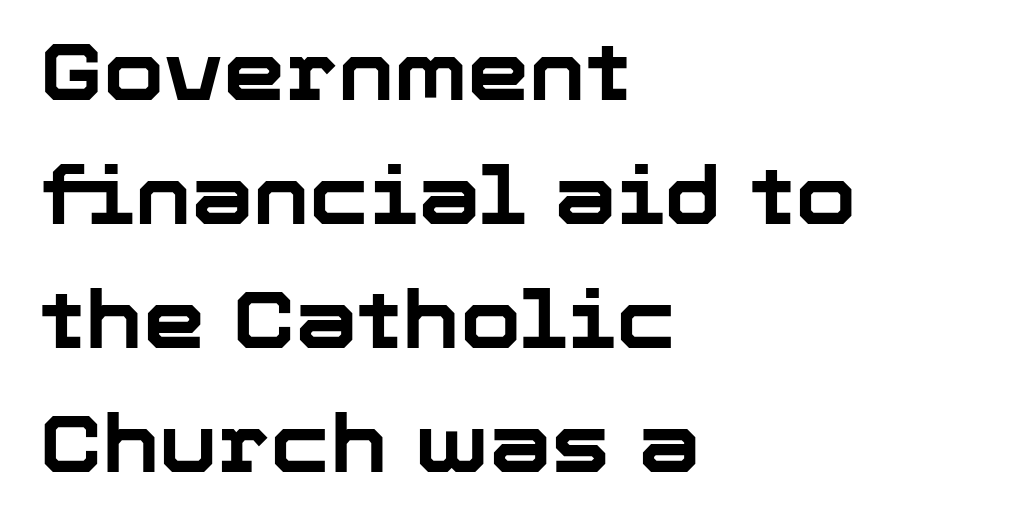
Q: Is the text bold? A: Yes.
Q: Is the text italic (slanted)? A: No, it is upright.
Q: Is the typeface a serif or a sans-serif typeface? A: Sans-serif.
Q: Is the text underlined? A: No.
Q: How is the paragraph aligned? A: Left-aligned.
Q: Is the spacing between letters normal or unusually wide? A: Normal.
Q: Is the spacing between lines tight, normal or loose? A: Normal.
Q: Width (condensed, normal, or wide)? A: Normal.
Q: Stroke contrast? A: Low.
Q: x-height? A: Medium.
Q: Monospaced? A: No.
